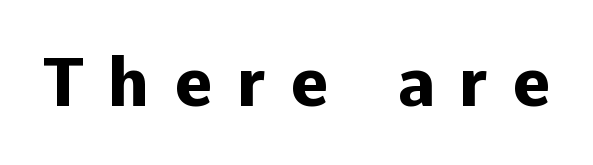
The letters are bold, with thick, heavy strokes. Each letter keeps its own natural width here, so spacing adapts to shape. No italicization has been applied; the sample stays upright. The font family rendered here belongs to the sans-serif group.
